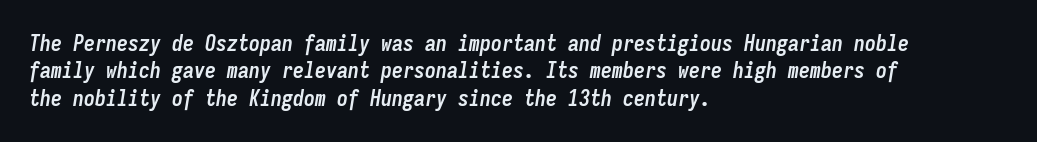
Q: Is the text bold? A: Yes.
Q: Is the text italic (slanted)? A: Yes, it leans right by about 9 degrees.
Q: Is the text underlined? A: No.
Q: How is the paragraph aligned? A: Left-aligned.
Q: Is the spacing between letters normal or unusually wide? A: Normal.
Q: Is the spacing between lines tight, normal or loose? A: Normal.
